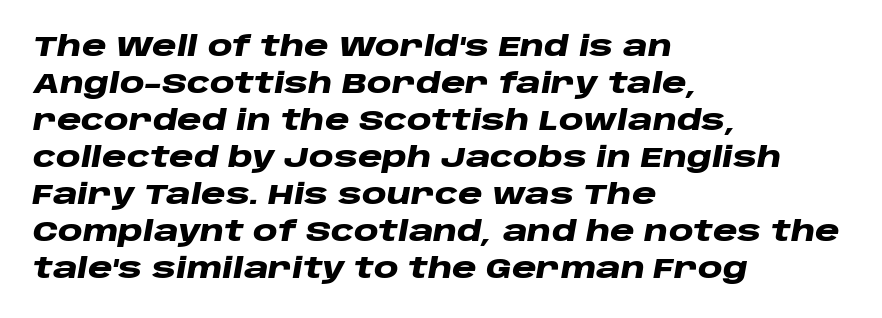
{"italic": "yes", "lean": "right", "slant_degrees": 10, "bold": "yes", "weight": "heavy", "width": "wide", "stroke_contrast": "low", "x_height": "large", "monospaced": "no", "underline": "no", "align": "left", "line_spacing": "normal", "line_spacing_ratio": 1.32, "letter_spacing": "normal", "letter_spacing_em": 0.0, "glyph_px": 28}
